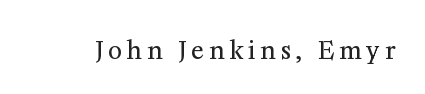
{"italic": "no", "bold": "no", "underline": "no", "letter_spacing": "wide", "letter_spacing_em": 0.21, "glyph_px": 24}
